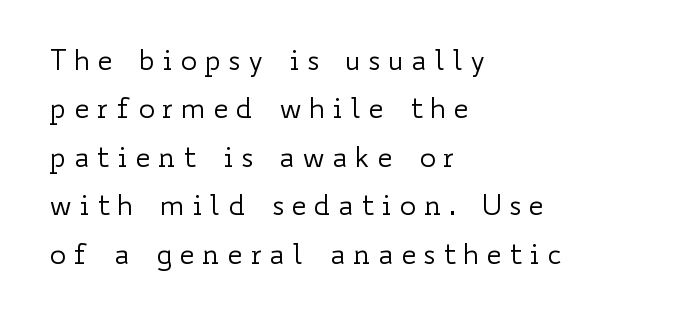
{"italic": "no", "bold": "no", "weight": "regular", "width": "wide", "stroke_contrast": "low", "x_height": "small", "monospaced": "no", "underline": "no", "align": "left", "line_spacing_ratio": 1.73, "letter_spacing": "wide", "letter_spacing_em": 0.24, "glyph_px": 28}
